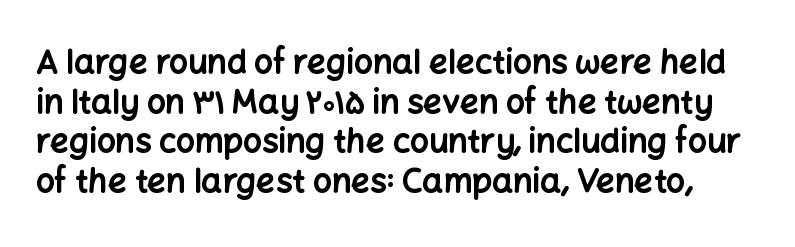
Q: Is the text bold? A: Yes.
Q: Is the text italic (slanted)? A: No, it is upright.
Q: Is the typeface a serif or a sans-serif typeface? A: Sans-serif.
Q: Is the text underlined? A: No.
Q: Is the spacing between letters normal or unusually wide? A: Normal.
Q: Width (condensed, normal, or wide)? A: Normal.
Q: Stroke contrast? A: Low.
Q: x-height? A: Medium.
Q: Monospaced? A: No.
